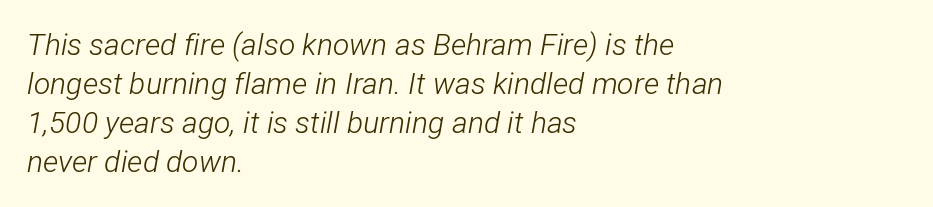
Q: Is the text bold? A: No.
Q: Is the text italic (slanted)? A: Yes, it leans right by about 12 degrees.
Q: Is the text underlined? A: No.
Q: How is the paragraph aligned? A: Left-aligned.
Q: Is the spacing between letters normal or unusually wide? A: Normal.
Q: Is the spacing between lines tight, normal or loose? A: Normal.
Q: Width (condensed, normal, or wide)? A: Condensed.
Q: Stroke contrast? A: Low.
Q: x-height? A: Medium.
Q: Monospaced? A: No.
